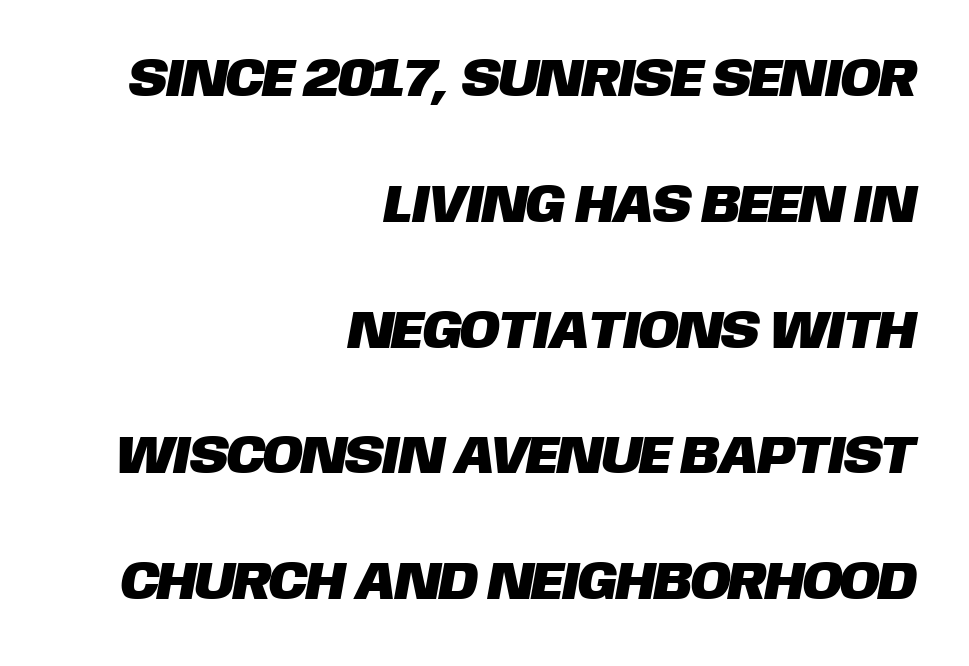
This rendering features lettering with no underline. This sample has the flowing, uneven cadence of proportional lettering. If you drew a ruler down the right edge, every line would touch it. Tracking value appears to be zero — textbook default spacing.
